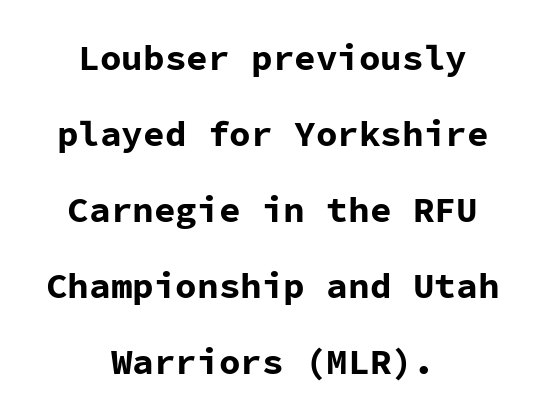
Q: Is the text bold? A: Yes.
Q: Is the text italic (slanted)? A: No, it is upright.
Q: Is the typeface a serif or a sans-serif typeface? A: Sans-serif.
Q: Is the text underlined? A: No.
Q: How is the paragraph aligned? A: Centered.
Q: Is the spacing between letters normal or unusually wide? A: Normal.
Q: Is the spacing between lines tight, normal or loose? A: Loose.
Q: Width (condensed, normal, or wide)? A: Normal.
Q: Stroke contrast? A: Low.
Q: x-height? A: Medium.
Q: Monospaced? A: Yes.
